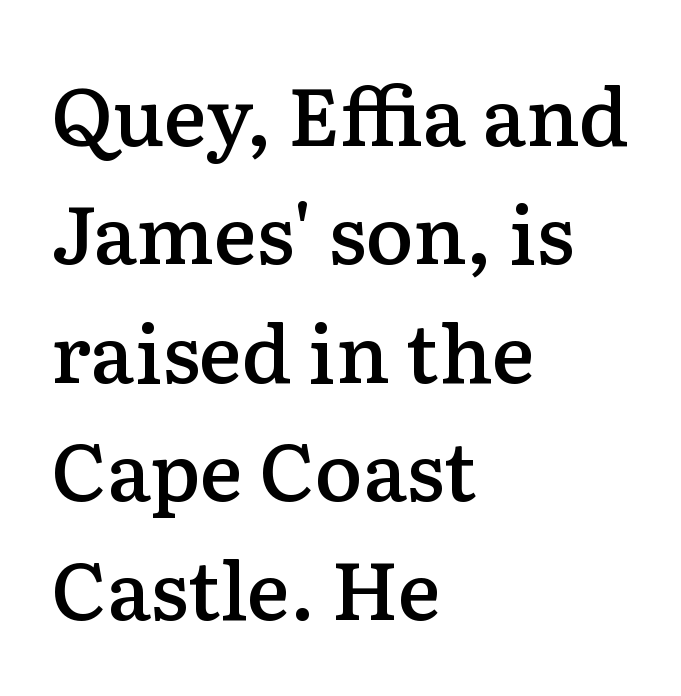
The paragraph has a hard left edge and a soft right edge. Posture: straight, roman, zero tilt. Font category for this specimen: serif. Character widths vary here, with narrow letters taking less room than wide ones.
